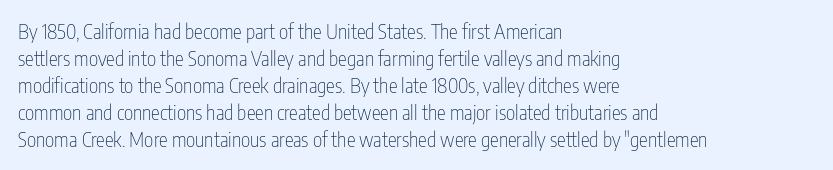
{"italic": "no", "bold": "no", "underline": "no", "align": "left", "line_spacing": "normal", "line_spacing_ratio": 1.35, "letter_spacing": "normal", "letter_spacing_em": 0.0, "glyph_px": 20}
